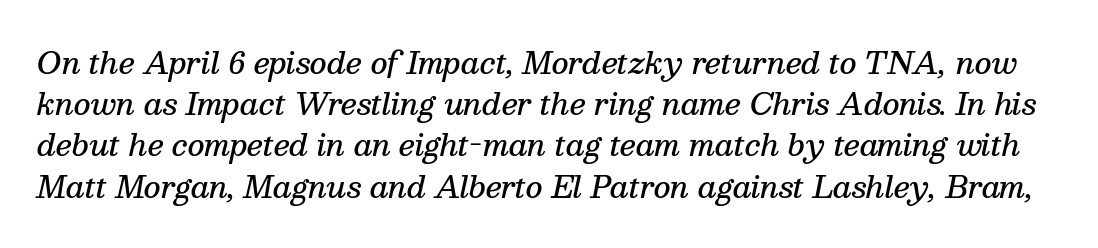
A typesetter would call this proportional, since set widths differ per character. Students, this is semibold: more ink than regular, less than bold. The font's italic variant was chosen for this text. The tracking reads as untouched default to a designer's eye. Letterform terminals end in serifs throughout the passage.
